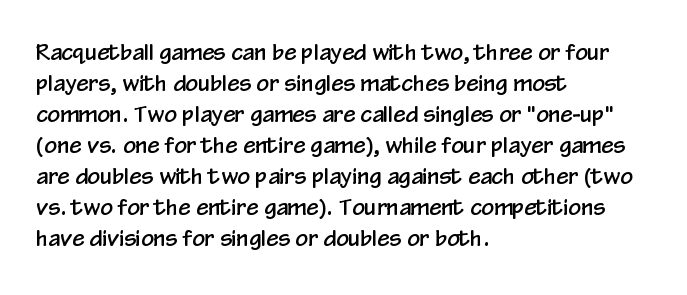
Q: Is the text italic (slanted)? A: No, it is upright.
Q: Is the text underlined? A: No.
Q: How is the paragraph aligned? A: Left-aligned.
Q: Is the spacing between letters normal or unusually wide? A: Normal.
Q: Is the spacing between lines tight, normal or loose? A: Normal.
